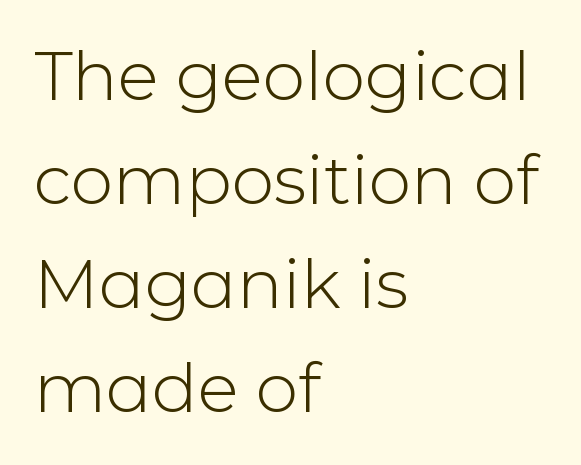
Q: Is the text bold? A: No.
Q: Is the text italic (slanted)? A: No, it is upright.
Q: Is the typeface a serif or a sans-serif typeface? A: Sans-serif.
Q: Is the text underlined? A: No.
Q: How is the paragraph aligned? A: Left-aligned.
Q: Is the spacing between letters normal or unusually wide? A: Normal.
Q: Is the spacing between lines tight, normal or loose? A: Normal.
Q: Width (condensed, normal, or wide)? A: Normal.
Q: Stroke contrast? A: Low.
Q: x-height? A: Medium.
Q: Monospaced? A: No.
